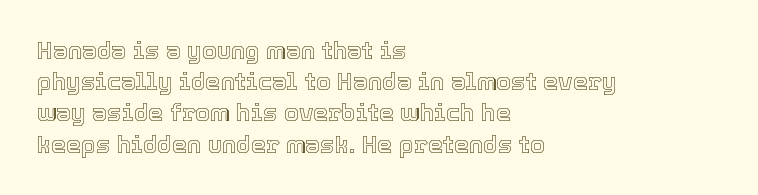
{"italic": "no", "underline": "no", "align": "left", "line_spacing": "normal", "line_spacing_ratio": 1.3, "letter_spacing": "normal", "letter_spacing_em": 0.0, "glyph_px": 24}
